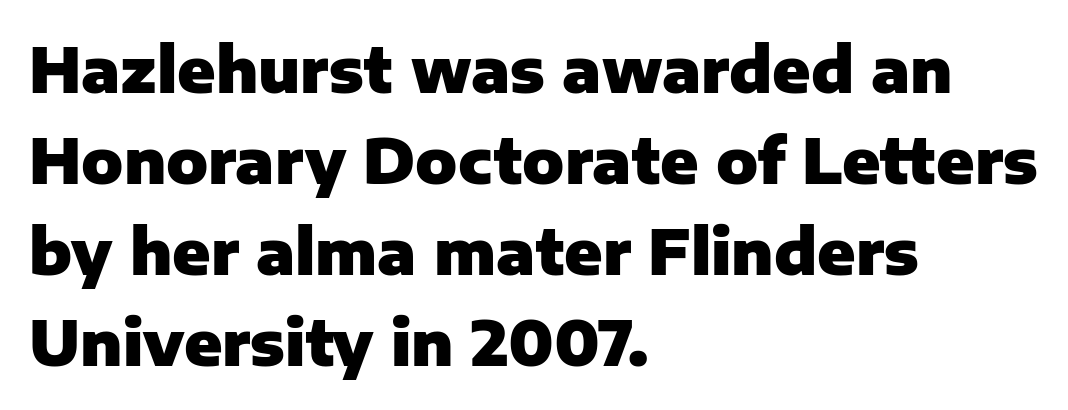
Q: Is the text bold? A: Yes.
Q: Is the text italic (slanted)? A: No, it is upright.
Q: Is the typeface a serif or a sans-serif typeface? A: Sans-serif.
Q: Is the text underlined? A: No.
Q: How is the paragraph aligned? A: Left-aligned.
Q: Is the spacing between letters normal or unusually wide? A: Normal.
Q: Is the spacing between lines tight, normal or loose? A: Normal.
Q: Width (condensed, normal, or wide)? A: Normal.
Q: Stroke contrast? A: Low.
Q: x-height? A: Medium.
Q: Monospaced? A: No.
